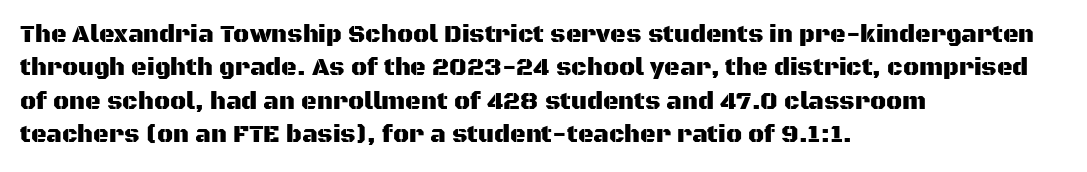
{"italic": "no", "underline": "no", "align": "left", "line_spacing": "normal", "line_spacing_ratio": 1.39, "letter_spacing": "normal", "letter_spacing_em": 0.0, "glyph_px": 24}
